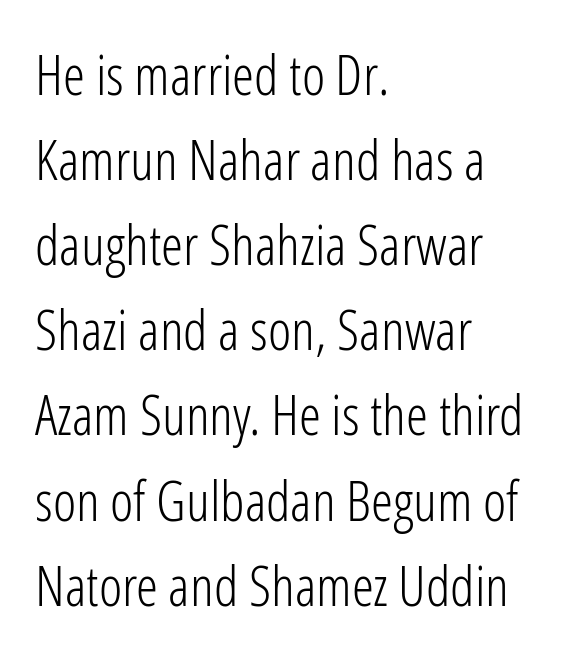
The rendering uses natural spacing where letterforms have individual widths. Only glyphs here, with clear space below each row. Horizontal alignment here is leftward, the default for most running prose. The specimen reads as upright at a glance. Observe the ordinary spacing: letters are neighbours, not strangers. No feet cap the strokes, marking this as sans-serif type.
